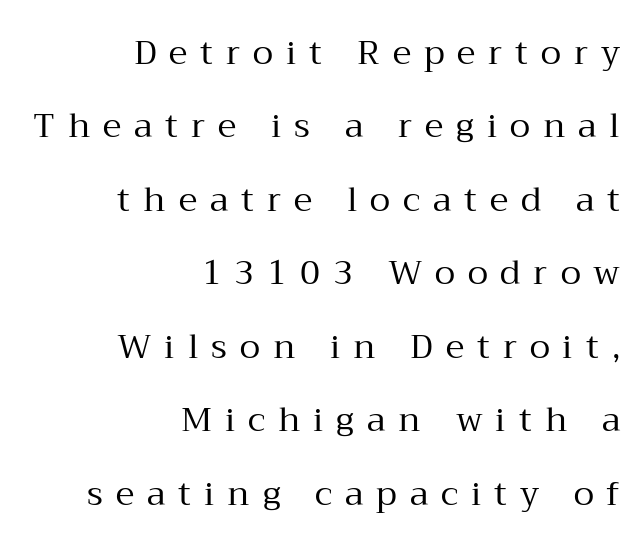
{"serif": "yes", "italic": "no", "bold": "no", "weight": "regular", "width": "normal", "stroke_contrast": "medium", "x_height": "medium", "monospaced": "no", "underline": "no", "align": "right", "line_spacing": "loose", "line_spacing_ratio": 2.16, "letter_spacing": "wide", "letter_spacing_em": 0.38, "glyph_px": 34}
